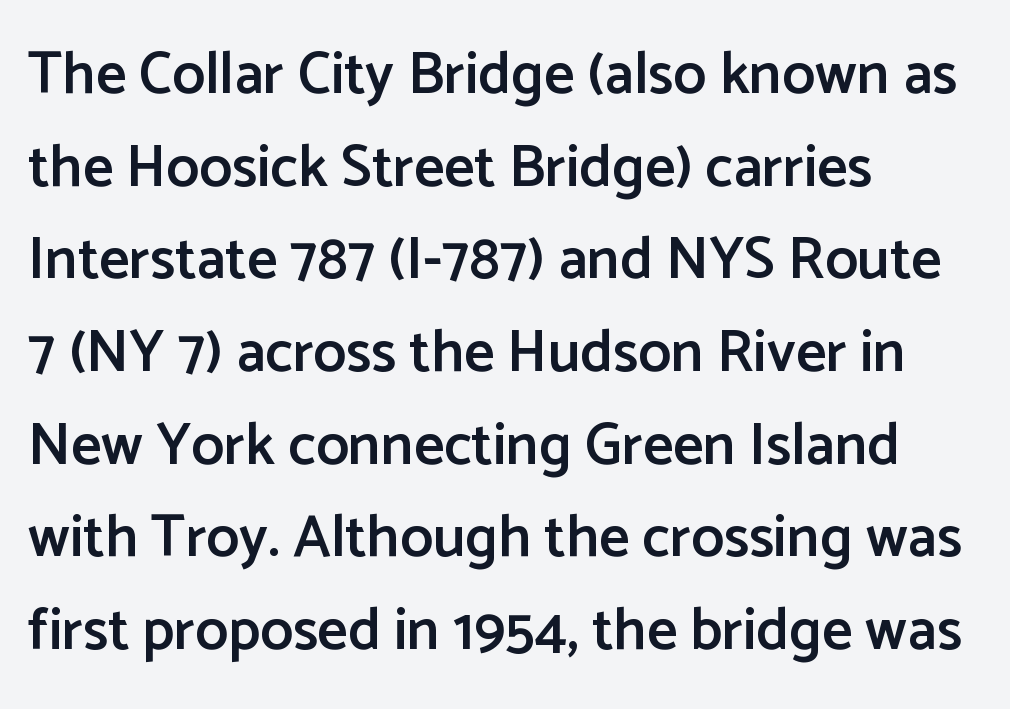
Q: Is the text bold? A: Semi-bold.
Q: Is the text italic (slanted)? A: No, it is upright.
Q: Is the typeface a serif or a sans-serif typeface? A: Sans-serif.
Q: Is the text underlined? A: No.
Q: How is the paragraph aligned? A: Left-aligned.
Q: Is the spacing between letters normal or unusually wide? A: Normal.
Q: Is the spacing between lines tight, normal or loose? A: Normal.
Q: Width (condensed, normal, or wide)? A: Normal.
Q: Stroke contrast? A: Low.
Q: x-height? A: Medium.
Q: Monospaced? A: No.
